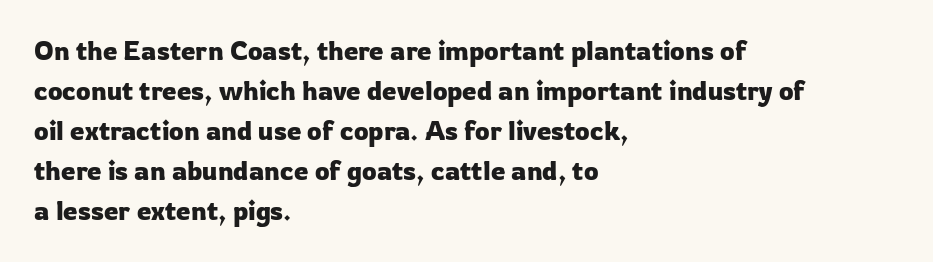
The image shows 26 px text type, upright; set left-aligned, normal line spacing (1.54x), normal letter spacing, not underlined.
